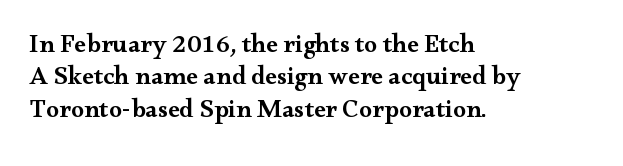
Words appear dense and cohesive because spacing is normal. On the weight axis this lands at semibold, roughly 600. The lines sit at an ordinary, default distance from one another. Any mark beneath the type? The region is blank. You can tell it's not italic because the verticals are truly vertical. The setting favours the left margin, as ordinary paragraphs usually do.
